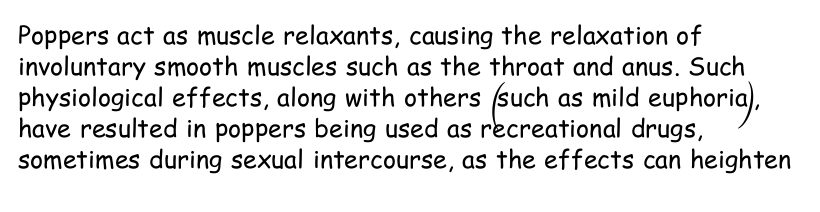
A light-to-regular cut is what we see here. Clear beneath every line of the passage. Vertical strokes here are truly vertical. The passage shown has conventional tracking throughout. Leftover space on each line is placed entirely after the last word.
